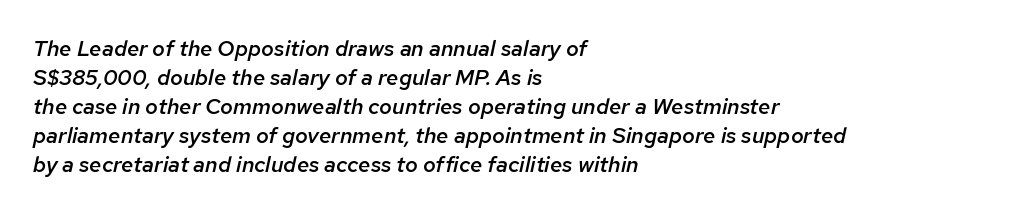
The image shows 22 px text type, italic (leaning right); set left-aligned, normal line spacing (1.32x), normal letter spacing, not underlined.
